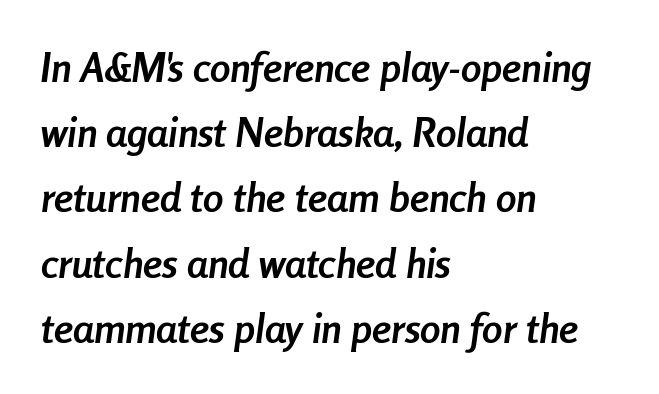
Q: Is the text bold? A: Yes.
Q: Is the text italic (slanted)? A: Yes, it leans right by about 8 degrees.
Q: Is the text underlined? A: No.
Q: How is the paragraph aligned? A: Left-aligned.
Q: Is the spacing between letters normal or unusually wide? A: Normal.
Q: Is the spacing between lines tight, normal or loose? A: Normal.
Q: Width (condensed, normal, or wide)? A: Condensed.
Q: Stroke contrast? A: Low.
Q: x-height? A: Medium.
Q: Monospaced? A: No.
